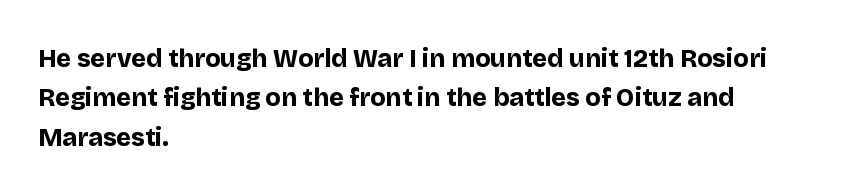
Q: Is the text bold? A: Yes.
Q: Is the text italic (slanted)? A: No, it is upright.
Q: Is the text underlined? A: No.
Q: How is the paragraph aligned? A: Left-aligned.
Q: Is the spacing between letters normal or unusually wide? A: Normal.
Q: Is the spacing between lines tight, normal or loose? A: Normal.
